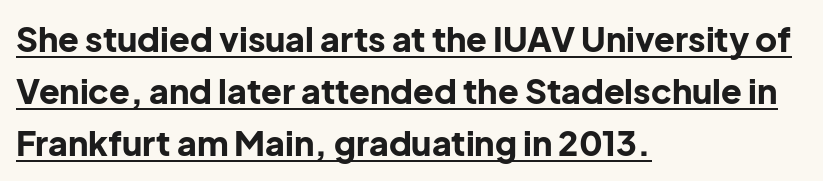
Q: Is the text bold? A: Yes.
Q: Is the text italic (slanted)? A: No, it is upright.
Q: Is the typeface a serif or a sans-serif typeface? A: Sans-serif.
Q: Is the text underlined? A: Yes.
Q: How is the paragraph aligned? A: Left-aligned.
Q: Is the spacing between letters normal or unusually wide? A: Normal.
Q: Is the spacing between lines tight, normal or loose? A: Normal.
Q: Width (condensed, normal, or wide)? A: Normal.
Q: Stroke contrast? A: Low.
Q: x-height? A: Medium.
Q: Monospaced? A: No.
